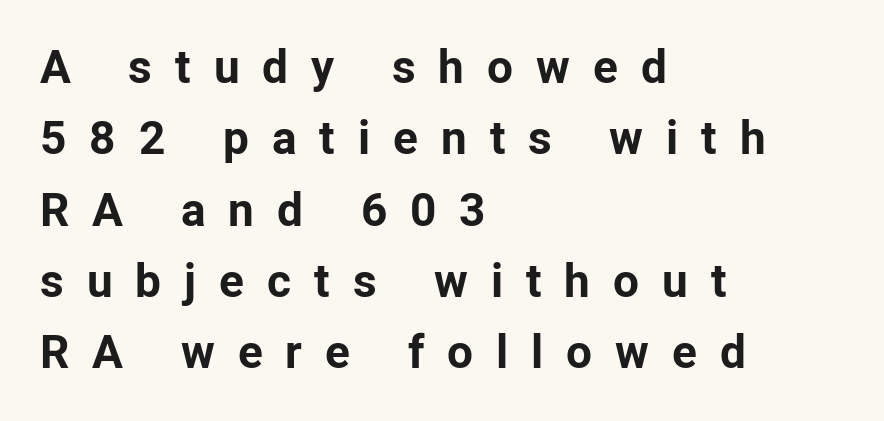
Q: Is the text bold? A: Yes.
Q: Is the text italic (slanted)? A: No, it is upright.
Q: Is the typeface a serif or a sans-serif typeface? A: Sans-serif.
Q: Is the text underlined? A: No.
Q: How is the paragraph aligned? A: Left-aligned.
Q: Is the spacing between letters normal or unusually wide? A: Unusually wide.
Q: Is the spacing between lines tight, normal or loose? A: Normal.
Q: Width (condensed, normal, or wide)? A: Normal.
Q: Stroke contrast? A: Low.
Q: x-height? A: Medium.
Q: Monospaced? A: No.
